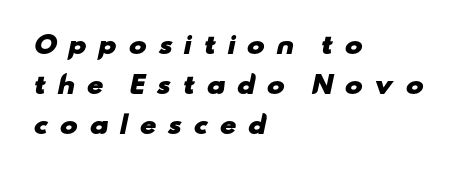
Reading down the block, your eye returns to a fixed left position each line. The foot of each line stays bare and open. The tracking reads as deliberately expanded to a designer's eye. Interline gaps are of average width in this sample.
